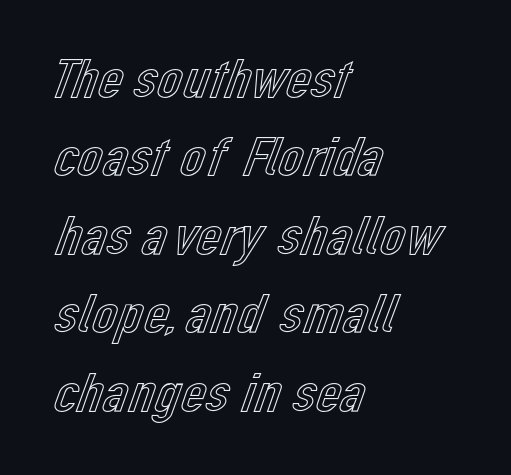
Q: Is the text italic (slanted)? A: Yes.
Q: Is the text underlined? A: No.
Q: How is the paragraph aligned? A: Left-aligned.
Q: Is the spacing between letters normal or unusually wide? A: Normal.
Q: Is the spacing between lines tight, normal or loose? A: Normal.
Q: Width (condensed, normal, or wide)? A: Normal.
Q: x-height? A: Medium.
Q: Monospaced? A: No.
